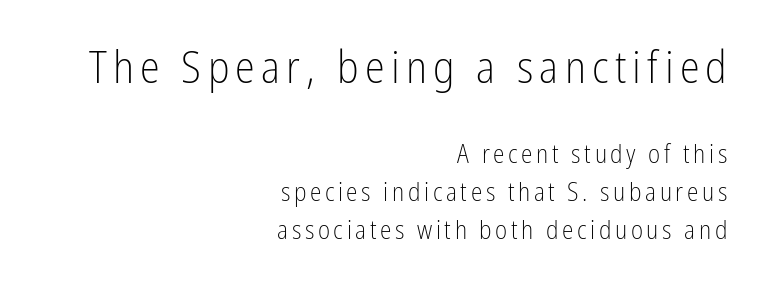
{"serif": "no", "italic": "no", "bold": "no", "weight": "light", "width": "condensed", "stroke_contrast": "low", "x_height": "medium", "monospaced": "no", "underline": "no", "align": "right", "line_spacing": "normal", "line_spacing_ratio": 1.45, "larger_block": "first", "size_ratio": 1.73, "glyph_px": 45}
